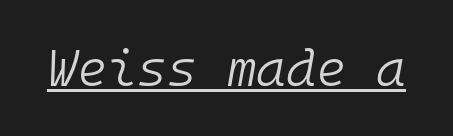
The image shows 51 px light type, italic (leaning right), monospaced; set normal letter spacing, underlined; low stroke contrast and a medium x-height.
